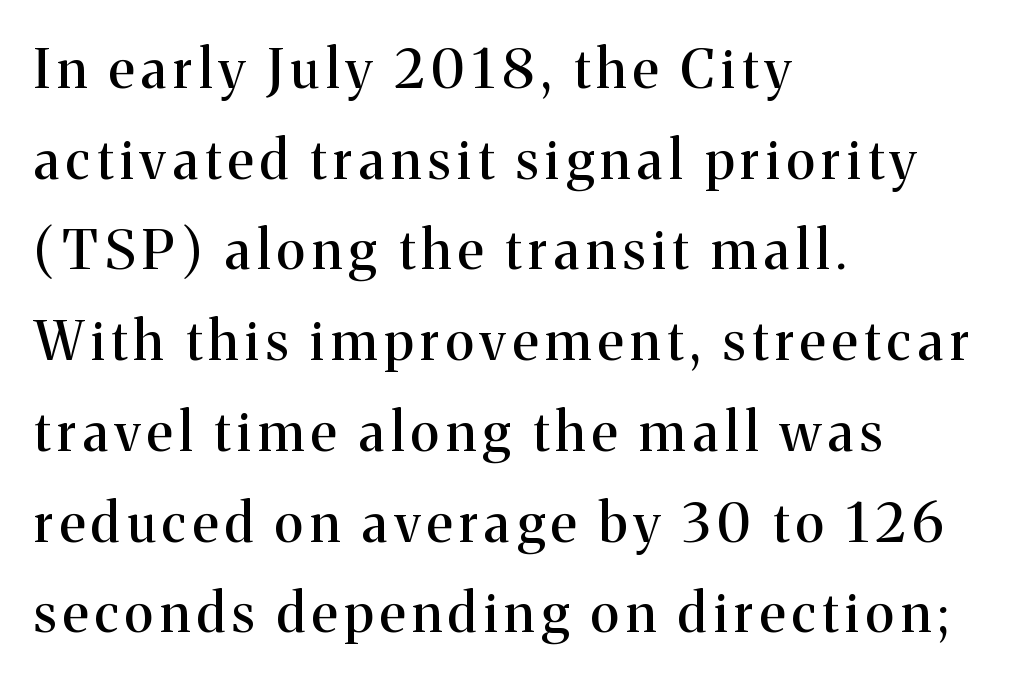
The image shows 54 px serif type, upright; set left-aligned, normal line spacing (1.68x), not underlined; medium stroke contrast and a medium x-height.
